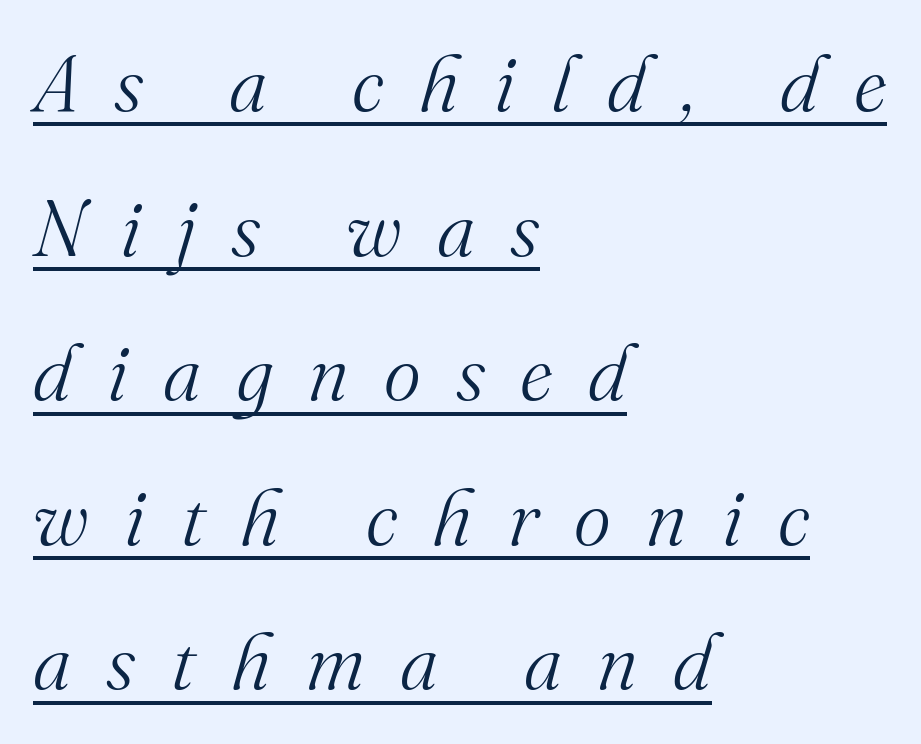
The text block is weighted toward the left margin, trailing off unevenly rightward. The typography opts for an oblique posture over an upright one. Counters stay open thanks to moderate or lighter strokes. This is serif lettering, the kind often seen in printed books. Spacing between characters has been opened up far beyond the box default. The string is rendered with underlining switched on.
